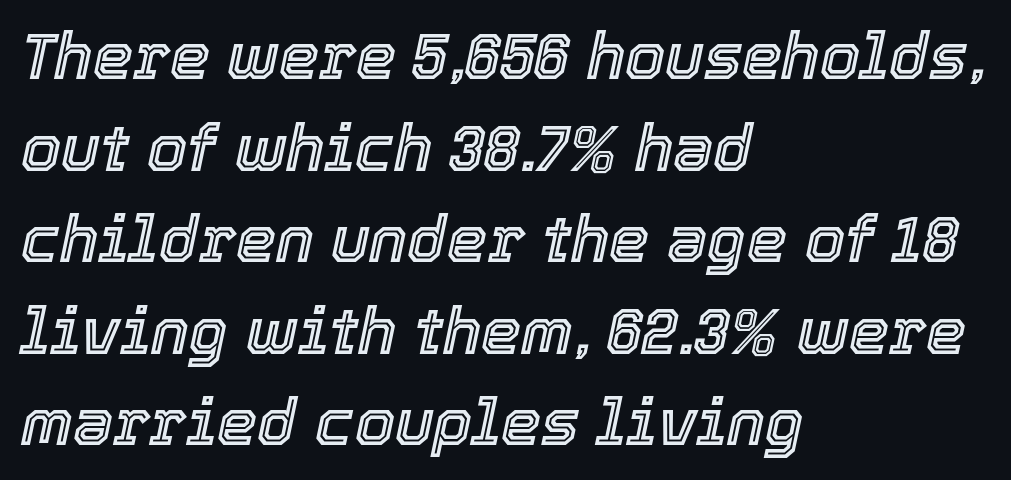
{"italic": "yes", "lean": "right", "slant_degrees": 12, "width": "normal", "x_height": "medium", "monospaced": "no", "underline": "no", "align": "left", "line_spacing": "normal", "line_spacing_ratio": 1.43, "letter_spacing": "normal", "letter_spacing_em": 0.0, "glyph_px": 64}
